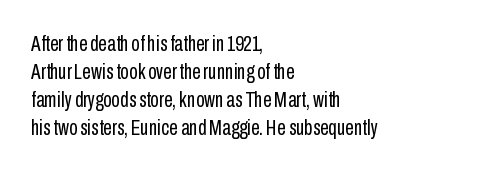
No extra ink here — the face is not bold. Students, observe: this is what conventionally led text looks like. Visually the block forms a straight wall on the left and a jagged coastline on the right. Clear beneath every line of the passage.
